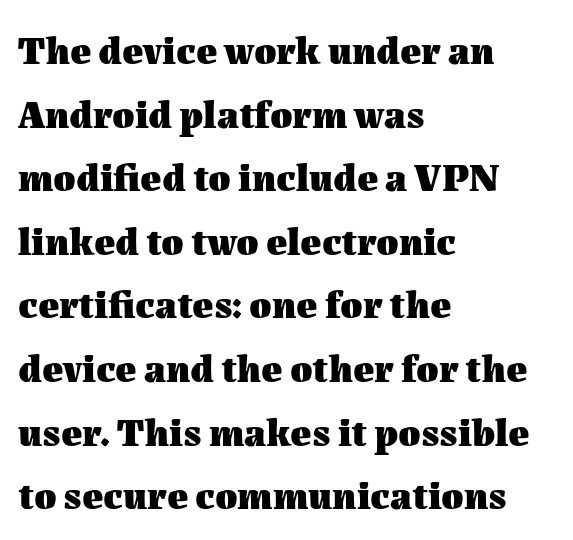
The image shows 40 px heavy type, upright; set left-aligned, normal line spacing (1.59x), normal letter spacing, not underlined; medium stroke contrast and a medium x-height.
